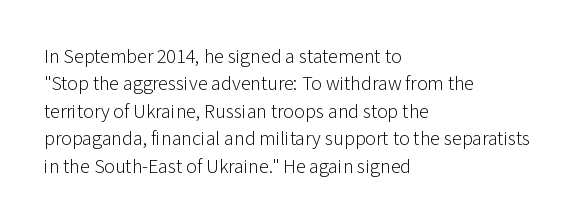
The image shows 20 px text type, upright; set left-aligned, normal line spacing (1.37x), normal letter spacing, not underlined.
